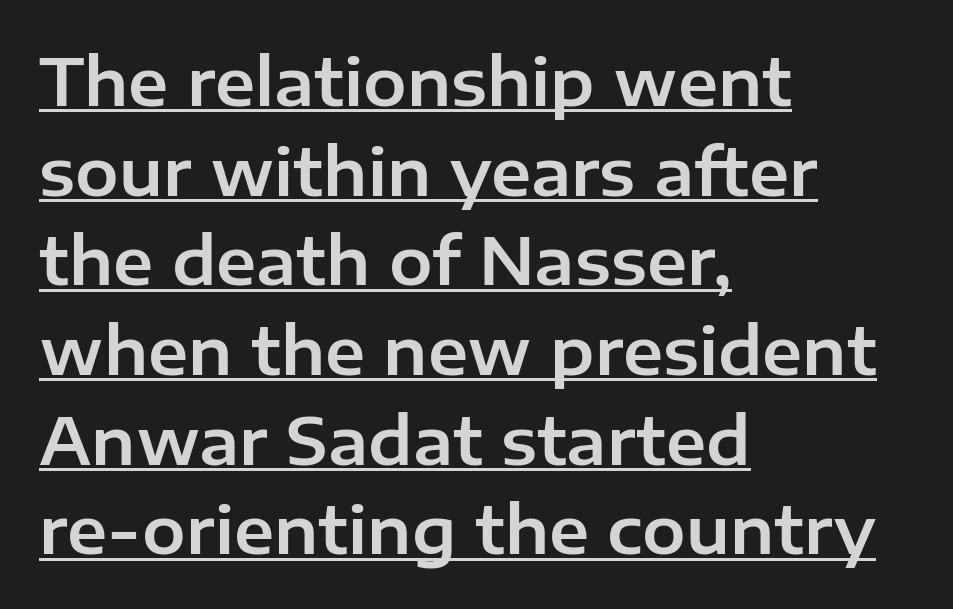
Q: Is the text italic (slanted)? A: No, it is upright.
Q: Is the typeface a serif or a sans-serif typeface? A: Sans-serif.
Q: Is the text underlined? A: Yes.
Q: How is the paragraph aligned? A: Left-aligned.
Q: Is the spacing between letters normal or unusually wide? A: Normal.
Q: Is the spacing between lines tight, normal or loose? A: Normal.
Q: Width (condensed, normal, or wide)? A: Normal.
Q: Stroke contrast? A: Low.
Q: x-height? A: Medium.
Q: Monospaced? A: No.
